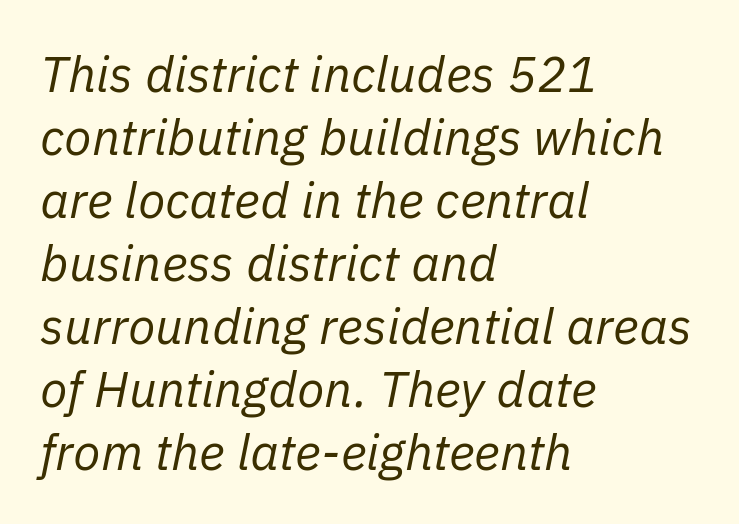
Q: Is the text bold? A: No.
Q: Is the text italic (slanted)? A: Yes, it leans right by about 11 degrees.
Q: Is the text underlined? A: No.
Q: How is the paragraph aligned? A: Left-aligned.
Q: Is the spacing between letters normal or unusually wide? A: Normal.
Q: Is the spacing between lines tight, normal or loose? A: Normal.
Q: Width (condensed, normal, or wide)? A: Normal.
Q: Stroke contrast? A: Low.
Q: x-height? A: Medium.
Q: Monospaced? A: No.
